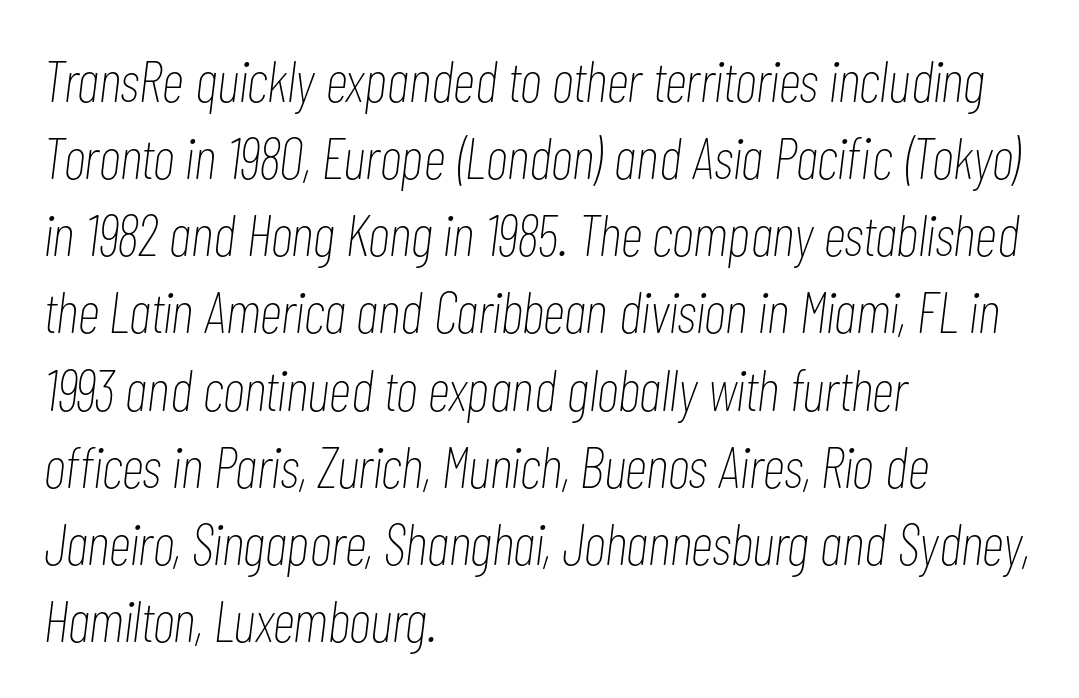
Q: Is the text bold? A: No.
Q: Is the text italic (slanted)? A: Yes, it leans right by about 7 degrees.
Q: Is the text underlined? A: No.
Q: How is the paragraph aligned? A: Left-aligned.
Q: Is the spacing between letters normal or unusually wide? A: Normal.
Q: Is the spacing between lines tight, normal or loose? A: Normal.
Q: Width (condensed, normal, or wide)? A: Condensed.
Q: Stroke contrast? A: Low.
Q: x-height? A: Medium.
Q: Monospaced? A: No.
